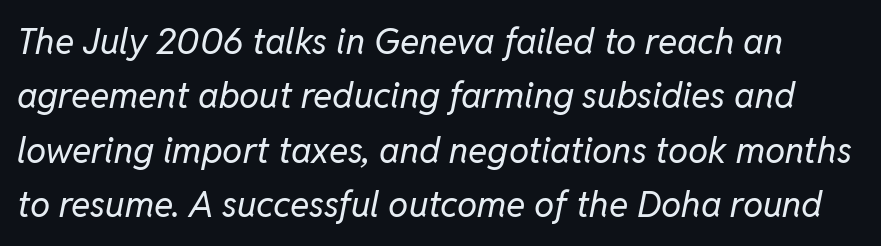
The text carries the slant typical of an italic or oblique font. Think of a printed novel: that variable character pitch is what you see here. The gap between lines stays unmarked. Words appear dense and cohesive because spacing is normal. The weight tops out at a normal text grade.
